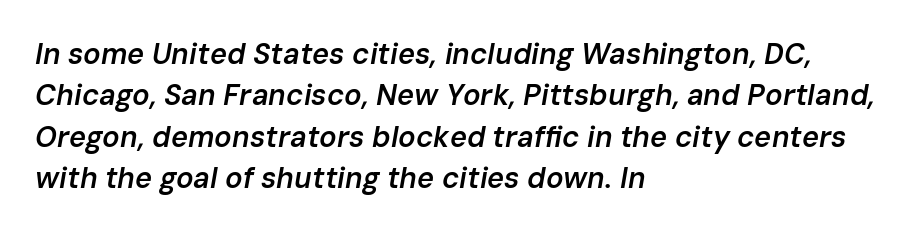
Q: Is the text bold? A: Semi-bold.
Q: Is the text italic (slanted)? A: Yes, it leans right by about 10 degrees.
Q: Is the text underlined? A: No.
Q: How is the paragraph aligned? A: Left-aligned.
Q: Is the spacing between letters normal or unusually wide? A: Normal.
Q: Is the spacing between lines tight, normal or loose? A: Normal.
Q: Width (condensed, normal, or wide)? A: Normal.
Q: Stroke contrast? A: Low.
Q: x-height? A: Medium.
Q: Monospaced? A: No.
